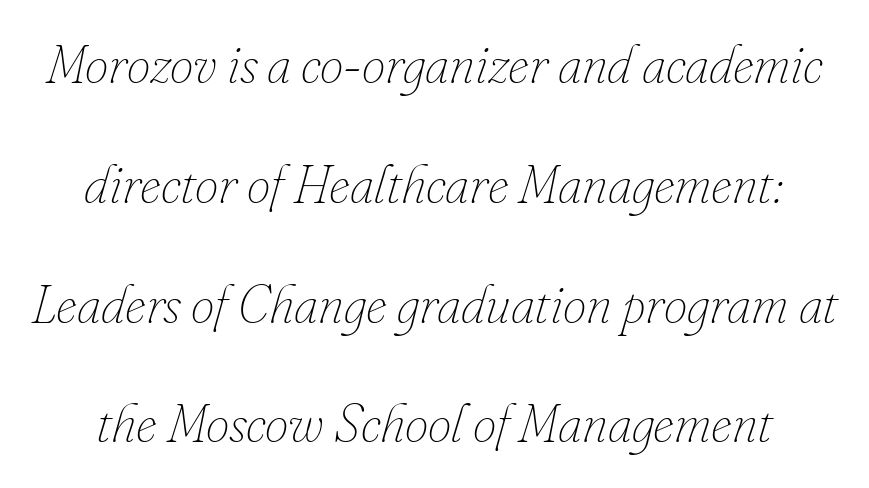
{"italic": "yes", "lean": "right", "slant_degrees": 16, "bold": "no", "weight": "thin", "width": "normal", "stroke_contrast": "low", "x_height": "small", "monospaced": "no", "underline": "no", "line_spacing": "loose", "line_spacing_ratio": 2.26, "letter_spacing": "normal", "letter_spacing_em": 0.0, "glyph_px": 53}
